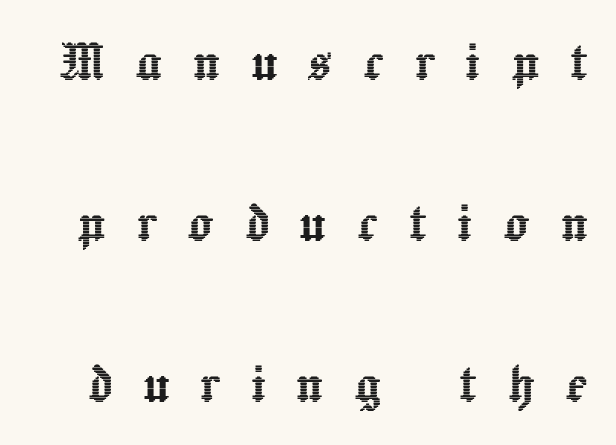
The image shows 65 px text type, upright; set loose line spacing (2.48x), unusually wide letter spacing (+0.47 em), not underlined; a medium x-height.
